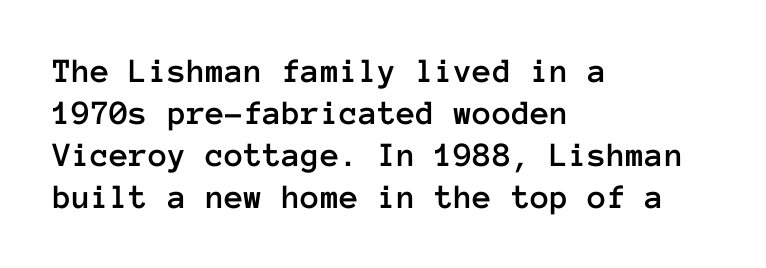
The image shows 35 px text type, upright, monospaced; set left-aligned, line spacing 1.2x, normal letter spacing, not underlined; low stroke contrast and a medium x-height.
